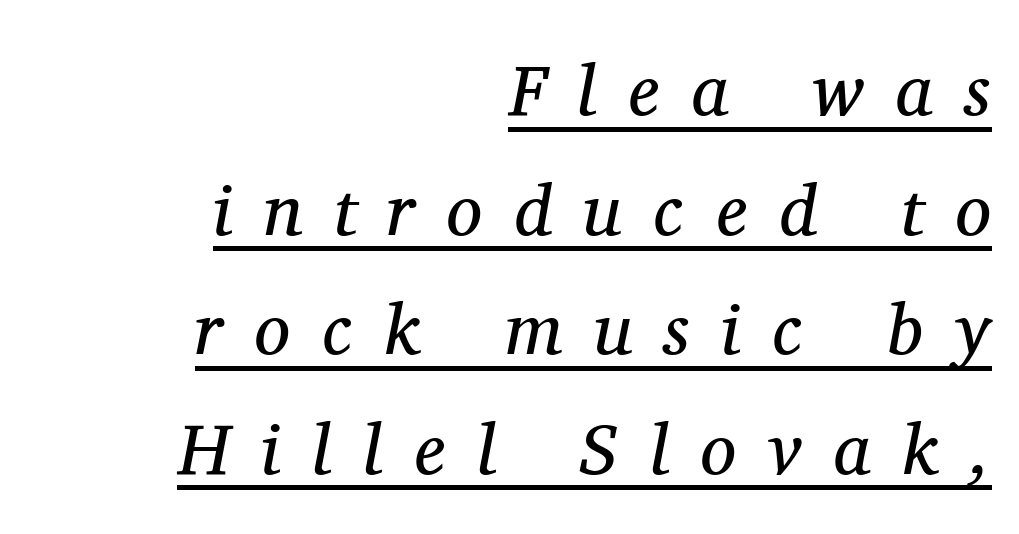
{"serif": "yes", "italic": "yes", "lean": "right", "slant_degrees": 11, "bold": "no", "weight": "regular", "width": "normal", "stroke_contrast": "medium", "x_height": "medium", "monospaced": "no", "underline": "yes", "align": "right", "line_spacing": "normal", "line_spacing_ratio": 1.66, "letter_spacing": "wide", "letter_spacing_em": 0.44, "glyph_px": 72}
